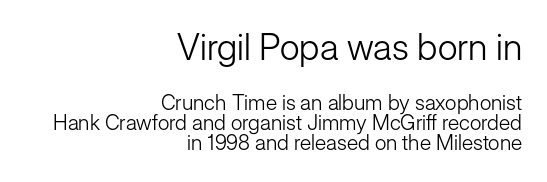
Q: Is the text bold? A: No.
Q: Is the text italic (slanted)? A: No, it is upright.
Q: Is the typeface a serif or a sans-serif typeface? A: Sans-serif.
Q: Is the text underlined? A: No.
Q: How is the paragraph aligned? A: Right-aligned.
Q: Is the spacing between letters normal or unusually wide? A: Normal.
Q: Is the spacing between lines tight, normal or loose? A: Tight.
Q: Which block of text is set in a larger size, the first (top) or the second (bottom)? A: The first (top) one.
Q: Width (condensed, normal, or wide)? A: Normal.
Q: Stroke contrast? A: Low.
Q: x-height? A: Medium.
Q: Monospaced? A: No.
